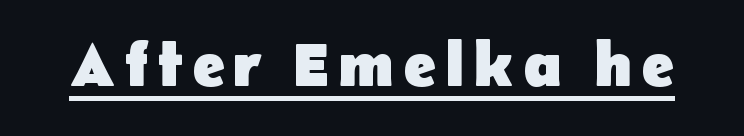
A typesetter would call this proportional, since set widths differ per character. This rendering employs a face without finishing strokes, i.e., a sans-serif. Strokes here are thick enough to call this a true bold. The letters stand upright; this is a roman face. You can see a thin bar hugging the bottom of the glyphs.
